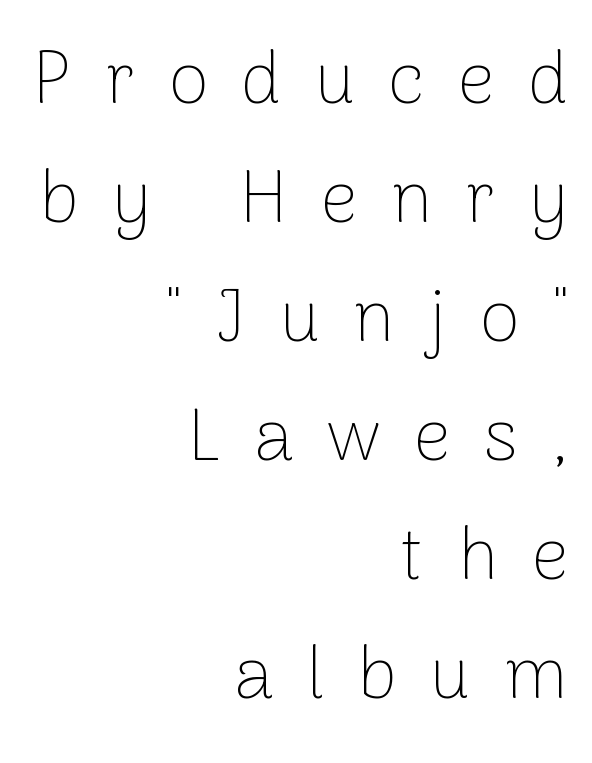
{"serif": "no", "italic": "no", "bold": "no", "weight": "thin", "width": "normal", "stroke_contrast": "low", "x_height": "medium", "monospaced": "no", "underline": "no", "align": "right", "line_spacing": "normal", "line_spacing_ratio": 1.63, "letter_spacing": "wide", "letter_spacing_em": 0.46, "glyph_px": 73}
